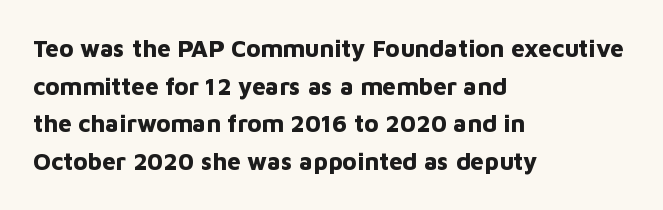
Q: Is the text bold? A: Yes.
Q: Is the text italic (slanted)? A: No, it is upright.
Q: Is the text underlined? A: No.
Q: How is the paragraph aligned? A: Left-aligned.
Q: Is the spacing between letters normal or unusually wide? A: Normal.
Q: Is the spacing between lines tight, normal or loose? A: Normal.
